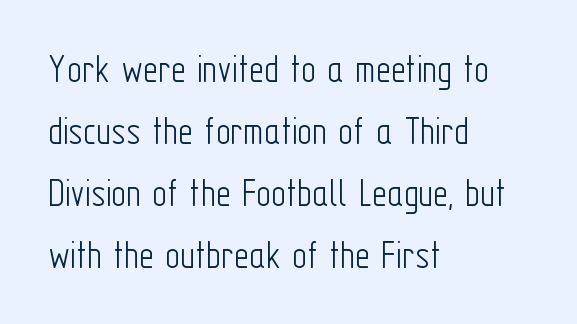
Q: Is the text bold? A: No.
Q: Is the text italic (slanted)? A: No, it is upright.
Q: Is the typeface a serif or a sans-serif typeface? A: Sans-serif.
Q: Is the text underlined? A: No.
Q: How is the paragraph aligned? A: Left-aligned.
Q: Is the spacing between letters normal or unusually wide? A: Normal.
Q: Is the spacing between lines tight, normal or loose? A: Normal.
Q: Width (condensed, normal, or wide)? A: Condensed.
Q: Stroke contrast? A: Low.
Q: x-height? A: Medium.
Q: Monospaced? A: No.
